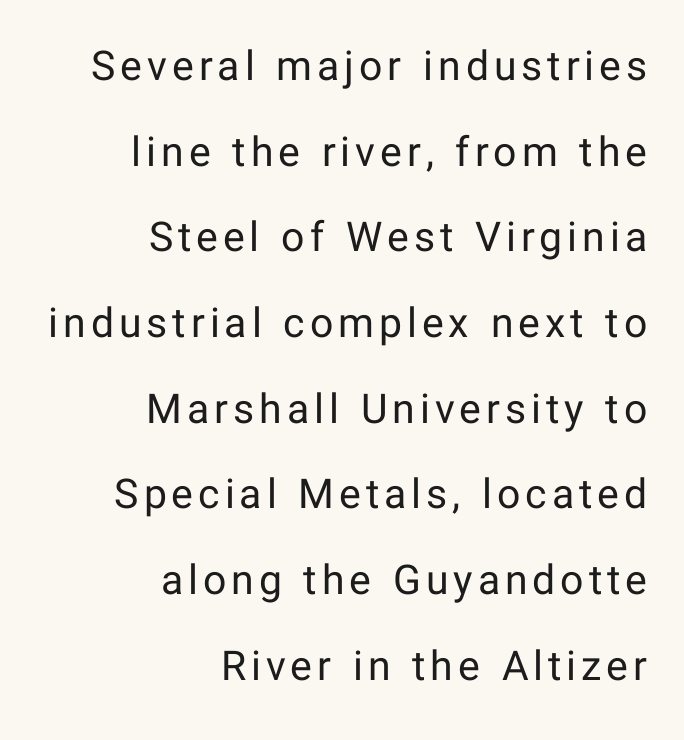
{"serif": "no", "italic": "no", "bold": "no", "weight": "regular", "width": "normal", "stroke_contrast": "low", "x_height": "medium", "monospaced": "no", "underline": "no", "align": "right", "line_spacing": "loose", "line_spacing_ratio": 2.09, "glyph_px": 41}
